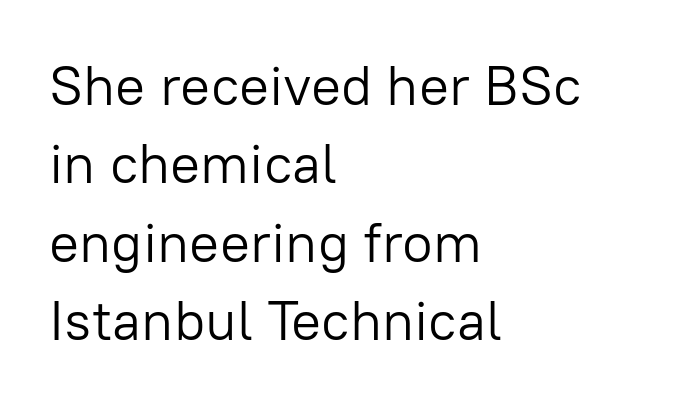
I'd call this a sans setting — the letters go barefoot. Nothing heavy about these letters — not bold at all. Spacing verdict: proportional, widths tailored to each character. Designer's note — italics off, roman on. The ragged edge is on the right, which tells us the setting is flush left. The gaps between neighbouring characters are ordinary and unremarkable.
